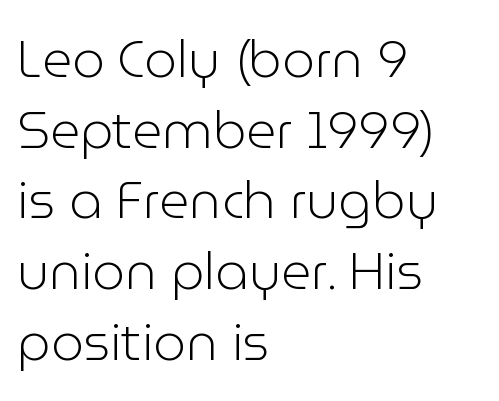
The image shows 52 px light sans-serif type, upright; set left-aligned, normal line spacing (1.36x), normal letter spacing, not underlined; low stroke contrast and a medium x-height.
